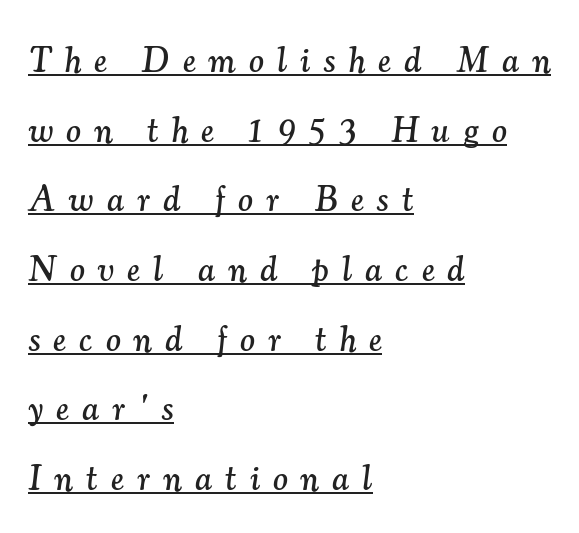
{"serif": "yes", "italic": "yes", "lean": "right", "slant_degrees": 7, "width": "normal", "stroke_contrast": "medium", "x_height": "small", "monospaced": "no", "underline": "yes", "align": "left", "line_spacing": "loose", "line_spacing_ratio": 1.99, "letter_spacing": "wide", "letter_spacing_em": 0.38, "glyph_px": 35}
